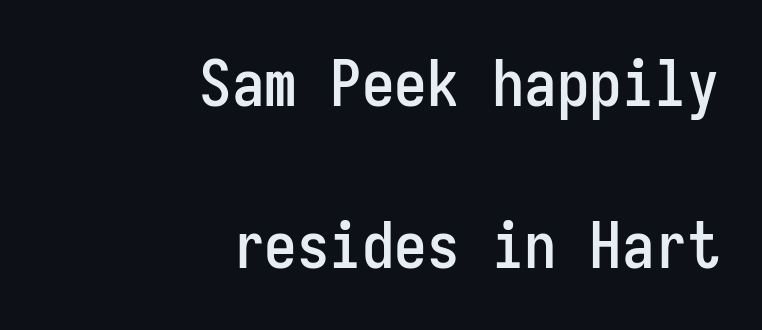
Q: Is the text italic (slanted)? A: No, it is upright.
Q: Is the typeface a serif or a sans-serif typeface? A: Sans-serif.
Q: Is the text underlined? A: No.
Q: How is the paragraph aligned? A: Right-aligned.
Q: Is the spacing between letters normal or unusually wide? A: Normal.
Q: Is the spacing between lines tight, normal or loose? A: Loose.
Q: Width (condensed, normal, or wide)? A: Condensed.
Q: Stroke contrast? A: Low.
Q: x-height? A: Medium.
Q: Monospaced? A: Yes.
